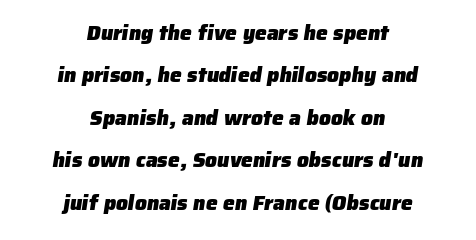
The image shows 21 px bold type; set centered, loose line spacing (2.02x), normal letter spacing, not underlined.
